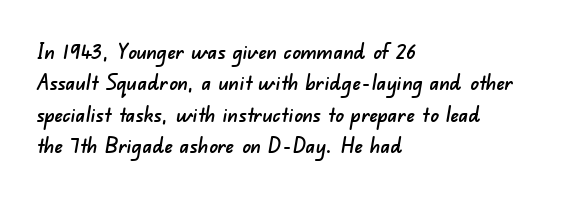
{"underline": "no", "align": "left", "line_spacing": "normal", "line_spacing_ratio": 1.5, "letter_spacing": "normal", "letter_spacing_em": 0.0, "glyph_px": 21}
